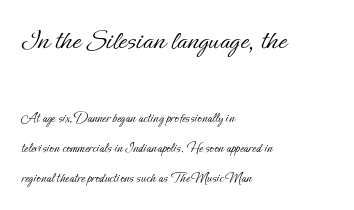
{"bold": "no", "weight": "light", "width": "normal", "stroke_contrast": "low", "x_height": "small", "monospaced": "no", "underline": "no", "align": "left", "line_spacing": "loose", "line_spacing_ratio": 2.14, "letter_spacing": "normal", "letter_spacing_em": 0.0, "larger_block": "first", "size_ratio": 2.14, "glyph_px": 30}
